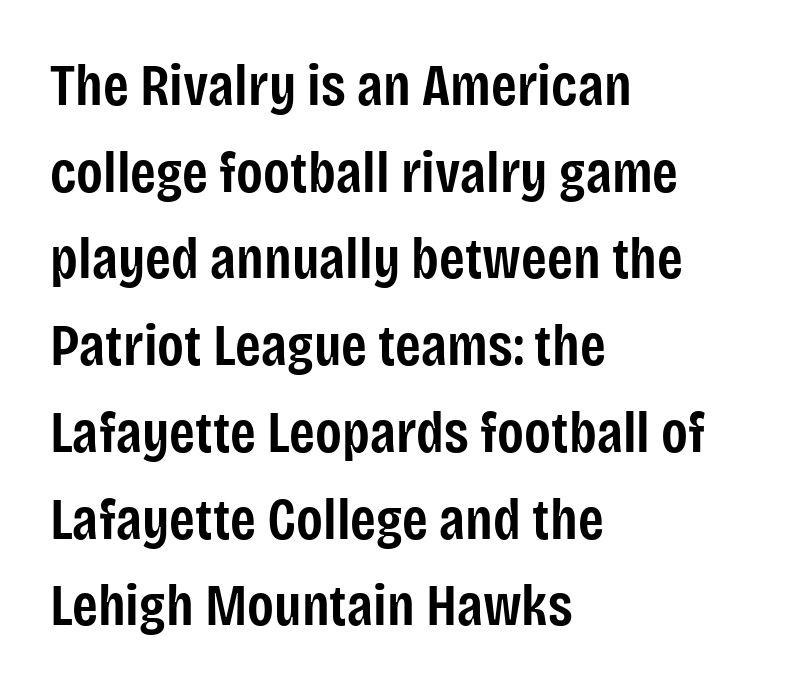
Q: Is the text bold? A: Semi-bold.
Q: Is the text italic (slanted)? A: No, it is upright.
Q: Is the typeface a serif or a sans-serif typeface? A: Sans-serif.
Q: Is the text underlined? A: No.
Q: How is the paragraph aligned? A: Left-aligned.
Q: Is the spacing between letters normal or unusually wide? A: Normal.
Q: Is the spacing between lines tight, normal or loose? A: Normal.
Q: Width (condensed, normal, or wide)? A: Condensed.
Q: Stroke contrast? A: Low.
Q: x-height? A: Large.
Q: Monospaced? A: No.
